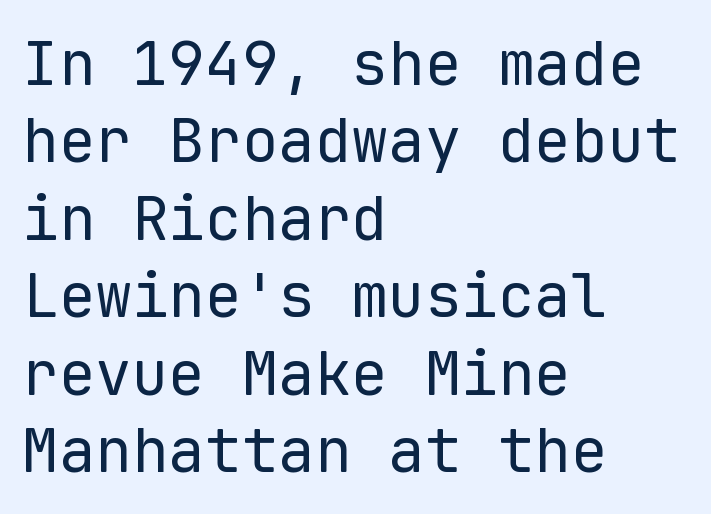
{"serif": "no", "italic": "no", "bold": "no", "weight": "regular", "width": "normal", "stroke_contrast": "low", "x_height": "medium", "monospaced": "yes", "underline": "no", "align": "left", "line_spacing": "normal", "line_spacing_ratio": 1.27, "letter_spacing": "normal", "letter_spacing_em": 0.0, "glyph_px": 61}
